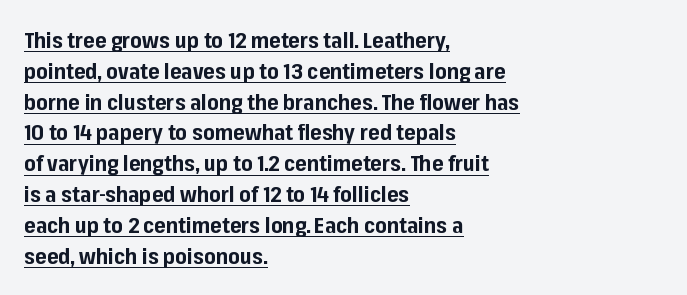
The image shows 22 px bold type, upright; set left-aligned, normal line spacing (1.4x), normal letter spacing, underlined.
